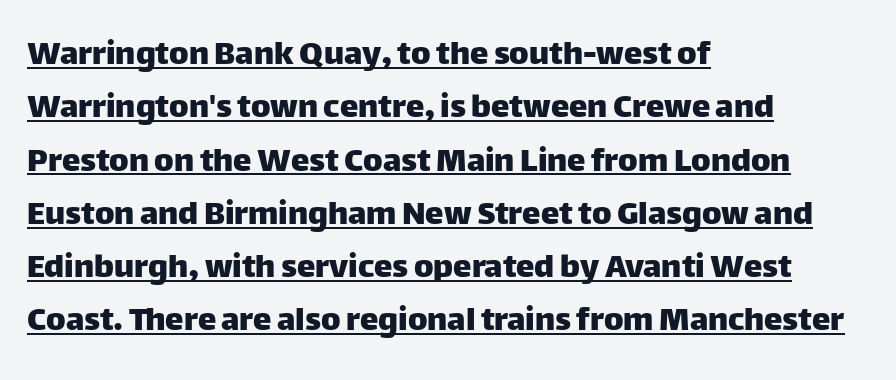
{"serif": "no", "italic": "no", "width": "normal", "stroke_contrast": "low", "x_height": "large", "monospaced": "no", "underline": "yes", "align": "left", "line_spacing": "normal", "line_spacing_ratio": 1.44, "letter_spacing": "normal", "letter_spacing_em": 0.0, "glyph_px": 37}
